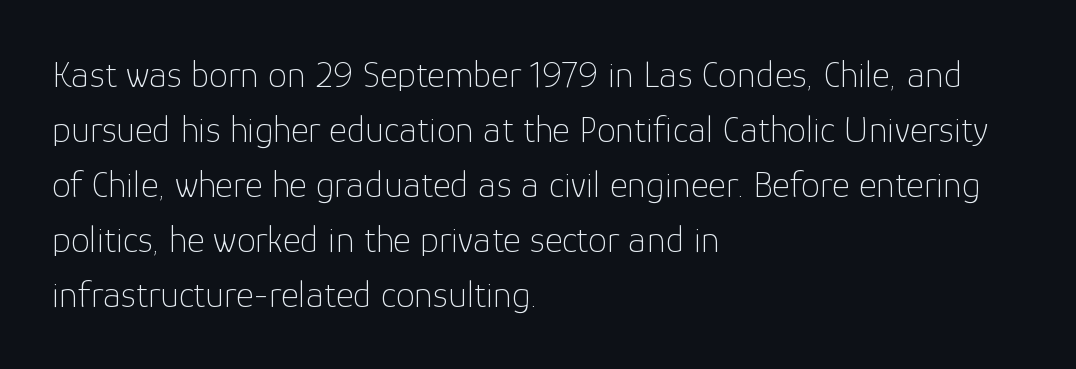
{"serif": "no", "italic": "no", "bold": "no", "weight": "thin", "width": "normal", "stroke_contrast": "low", "x_height": "medium", "monospaced": "no", "underline": "no", "align": "left", "line_spacing": "normal", "line_spacing_ratio": 1.45, "letter_spacing": "normal", "letter_spacing_em": 0.0, "glyph_px": 38}
